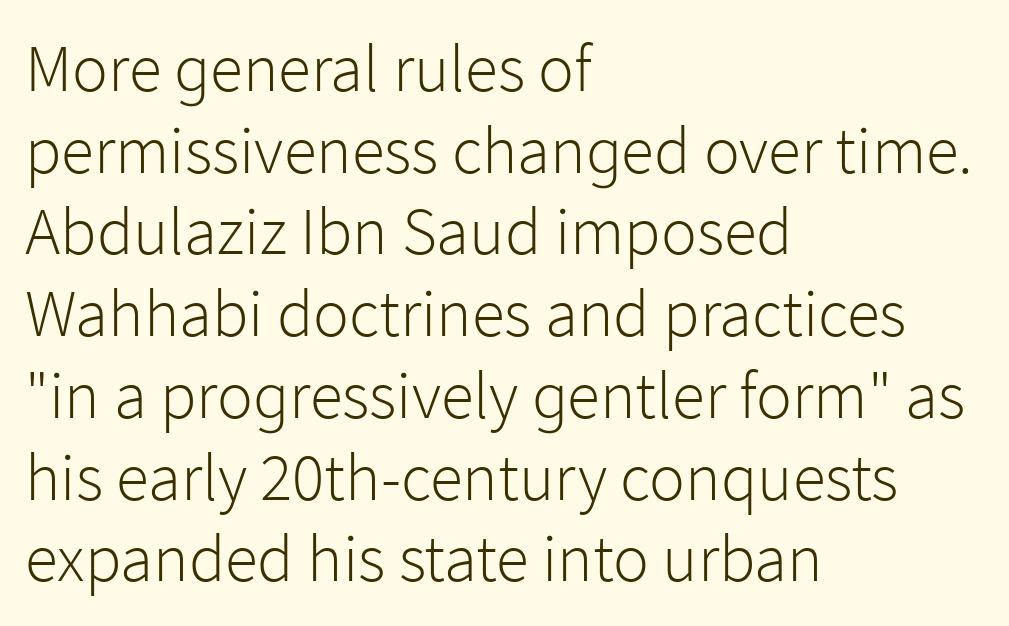
Letter spacing: default. Type without underlining. Every row of glyphs begins at an identical x-position on the left. Think of a printed novel: that variable character pitch is what you see here. Is this a sans? Yes — the strokes have no serifs. Weight: regular or lighter.
